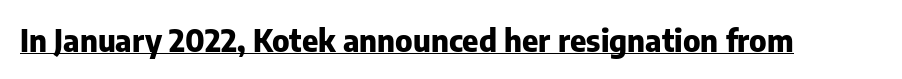
Posture: vertical. Pretty heavy lettering here — definitely bold. Looks like regular typesetting: each glyph gets only the width it needs. The rendering shows plain stroke endings on the letterforms — a sans-serif design. Students, note that the glyphs here touch the page at normal intervals.
